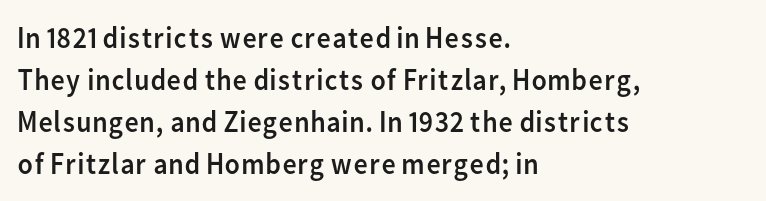
The image shows 31 px regular-weight sans-serif type, upright; set left-aligned, normal line spacing (1.36x), normal letter spacing, not underlined; low stroke contrast and a medium x-height.
